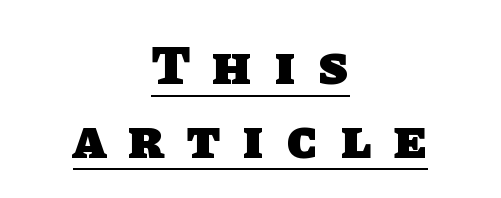
Notice how the passage keeps no hard edge, just a central spine. A rule runs beneath these lines of type. In terms of letterspacing, this is a distinctly airy, spread setting. Quick note: interline space is typical. The rendering uses natural spacing where letterforms have individual widths.
